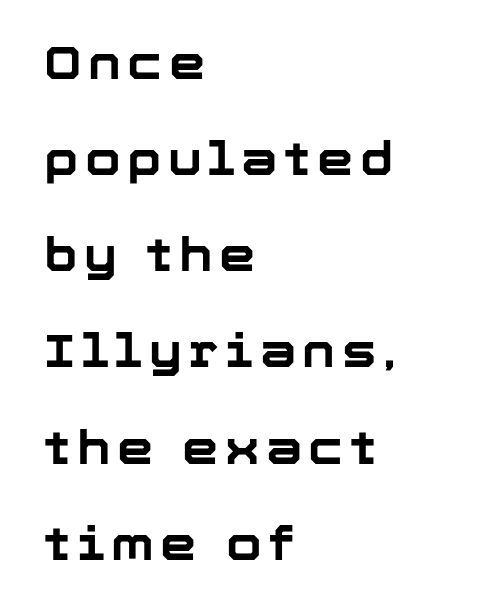
{"serif": "no", "italic": "no", "bold": "yes", "weight": "bold", "width": "normal", "stroke_contrast": "low", "x_height": "medium", "monospaced": "no", "underline": "no", "align": "left", "line_spacing": "loose", "line_spacing_ratio": 2.09, "glyph_px": 46}
